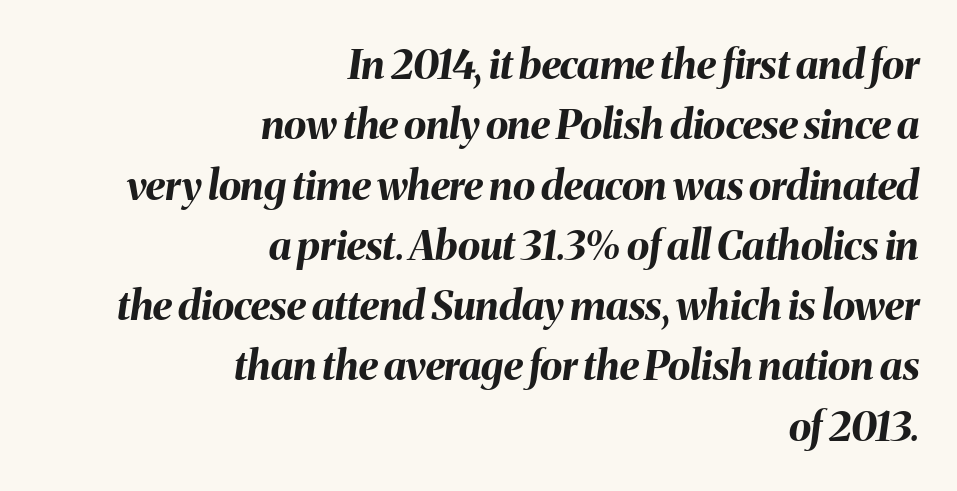
The font is running at its bold setting. You could not count columns in this text — the font is proportionally spaced. The vertical gap from one line to the next is medium. Does the copy run flush right? Yes — the right margin is perfectly even. This rendering features lettering with no underline.
